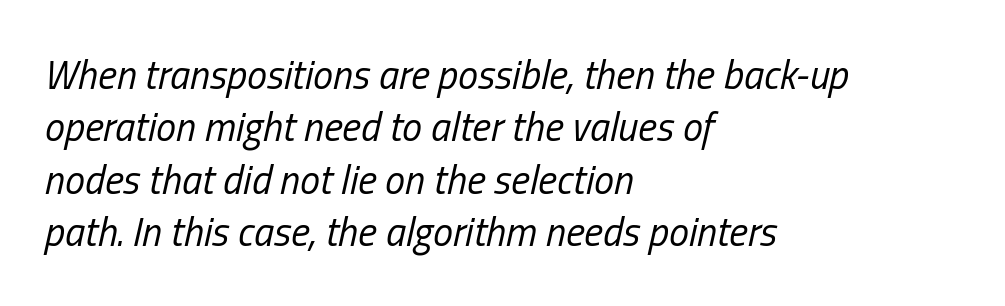
Q: Is the text bold? A: No.
Q: Is the text italic (slanted)? A: Yes, it leans right by about 13 degrees.
Q: Is the text underlined? A: No.
Q: How is the paragraph aligned? A: Left-aligned.
Q: Is the spacing between letters normal or unusually wide? A: Normal.
Q: Is the spacing between lines tight, normal or loose? A: Normal.
Q: Width (condensed, normal, or wide)? A: Condensed.
Q: Stroke contrast? A: Low.
Q: x-height? A: Medium.
Q: Monospaced? A: No.
